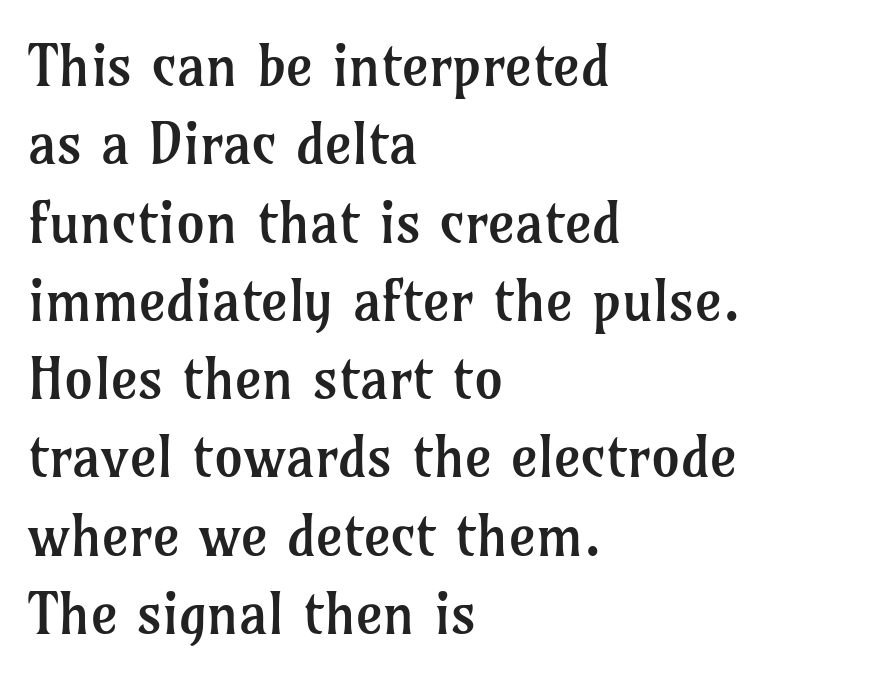
Q: Is the text bold? A: No.
Q: Is the text italic (slanted)? A: No, it is upright.
Q: Is the typeface a serif or a sans-serif typeface? A: Serif.
Q: Is the text underlined? A: No.
Q: How is the paragraph aligned? A: Left-aligned.
Q: Is the spacing between letters normal or unusually wide? A: Normal.
Q: Is the spacing between lines tight, normal or loose? A: Normal.
Q: Width (condensed, normal, or wide)? A: Normal.
Q: Stroke contrast? A: Low.
Q: x-height? A: Medium.
Q: Monospaced? A: No.
